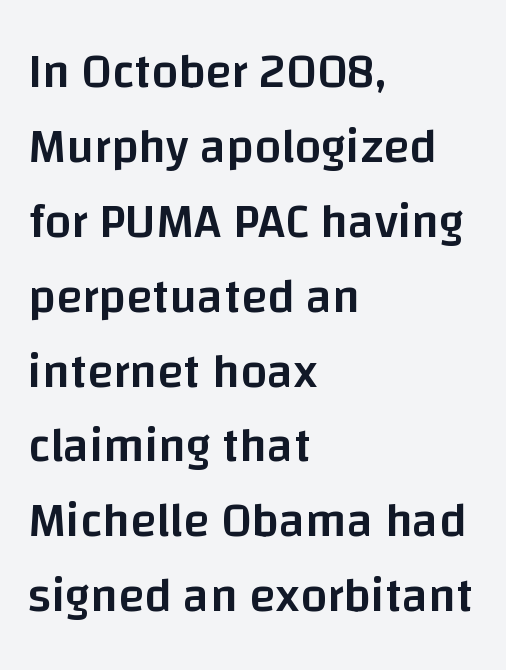
Upright lettering throughout. Observe the ordinary spacing: letters are neighbours, not strangers. Type without underlining. Horizontal bands of white between lines are of average thickness. Is this a fixed-width face? No — the glyphs have proportional, varying widths.
